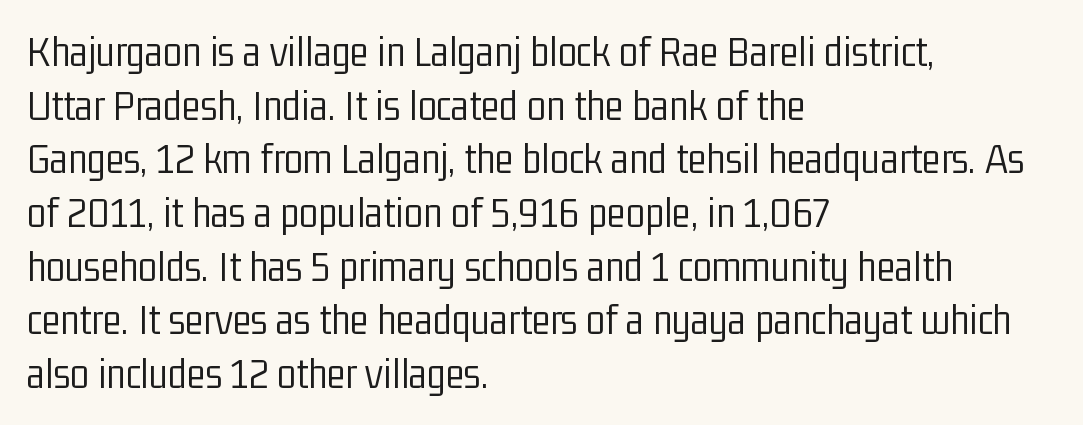
The image shows 44 px light, condensed sans-serif type, upright; set left-aligned, line spacing 1.22x, normal letter spacing, not underlined; low stroke contrast and a medium x-height.
